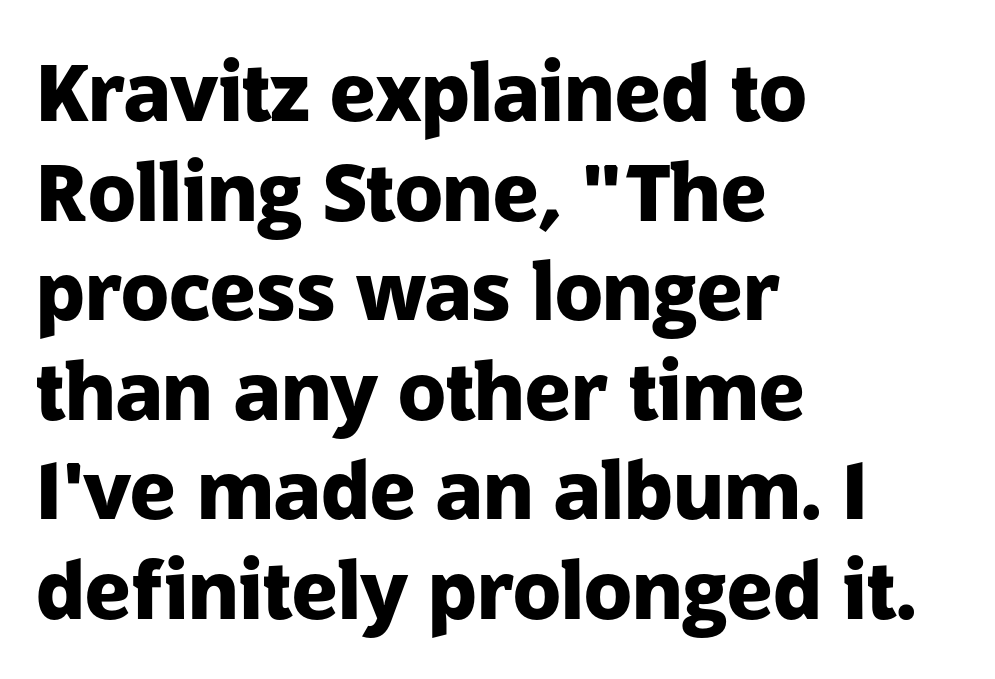
Beneath every word, the page is bare. This rendering uses left alignment, leaving the right contour irregular. Words appear dense and cohesive because spacing is normal. Rendered with straight, roman letterforms.
